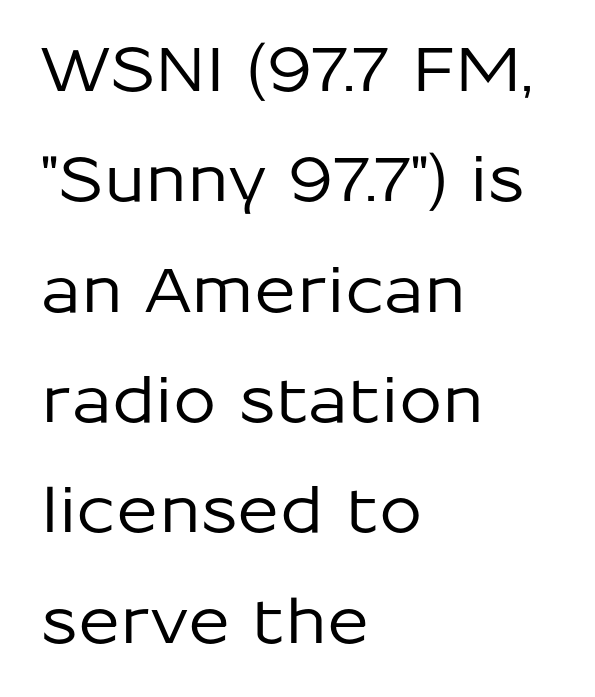
{"serif": "no", "italic": "no", "width": "normal", "stroke_contrast": "low", "x_height": "medium", "monospaced": "no", "underline": "no", "align": "left", "line_spacing_ratio": 1.78, "letter_spacing": "normal", "letter_spacing_em": 0.0, "glyph_px": 62}
